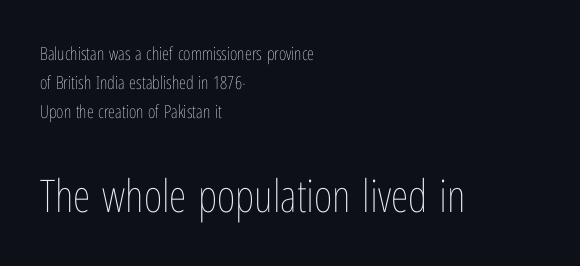
{"italic": "no", "bold": "no", "weight": "thin", "width": "condensed", "stroke_contrast": "low", "x_height": "medium", "monospaced": "no", "underline": "no", "align": "left", "line_spacing": "normal", "line_spacing_ratio": 1.61, "letter_spacing": "normal", "letter_spacing_em": 0.0, "larger_block": "second", "size_ratio": 2.5, "glyph_px": 45}
